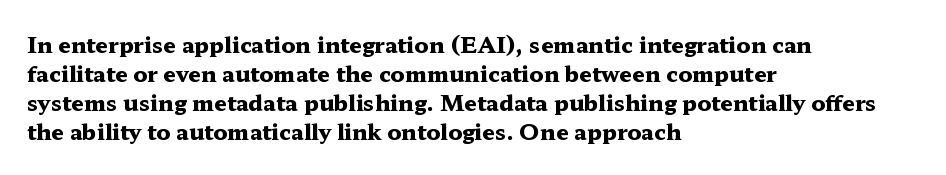
Q: Is the text bold? A: Yes.
Q: Is the text italic (slanted)? A: No, it is upright.
Q: Is the text underlined? A: No.
Q: How is the paragraph aligned? A: Left-aligned.
Q: Is the spacing between letters normal or unusually wide? A: Normal.
Q: Is the spacing between lines tight, normal or loose? A: Normal.
